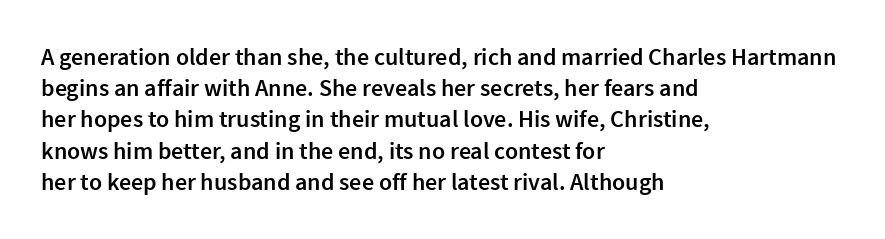
Q: Is the text bold? A: Semi-bold.
Q: Is the text italic (slanted)? A: No, it is upright.
Q: Is the text underlined? A: No.
Q: How is the paragraph aligned? A: Left-aligned.
Q: Is the spacing between letters normal or unusually wide? A: Normal.
Q: Is the spacing between lines tight, normal or loose? A: Normal.
